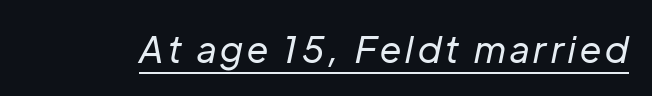
{"italic": "yes", "lean": "right", "slant_degrees": 12, "bold": "no", "weight": "regular", "width": "normal", "stroke_contrast": "low", "x_height": "medium", "monospaced": "no", "underline": "yes", "glyph_px": 36}
